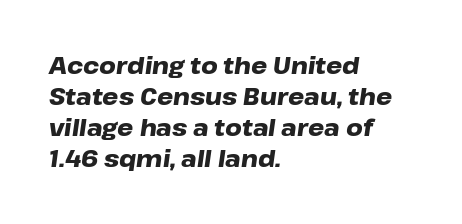
{"italic": "yes", "lean": "right", "slant_degrees": 8, "bold": "yes", "underline": "no", "align": "left", "line_spacing": "normal", "line_spacing_ratio": 1.35, "letter_spacing": "normal", "letter_spacing_em": 0.0, "glyph_px": 23}
